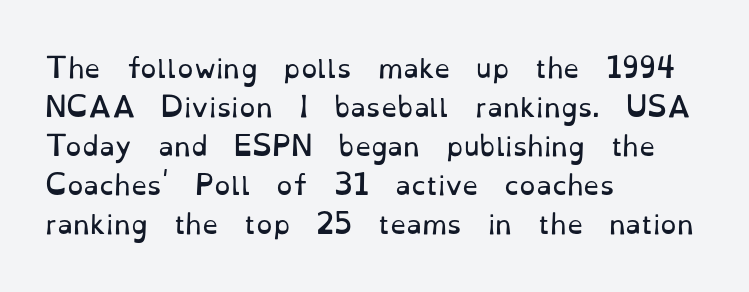
{"italic": "no", "bold": "no", "underline": "no", "align": "left", "line_spacing": "normal", "line_spacing_ratio": 1.5, "letter_spacing": "normal", "letter_spacing_em": 0.0, "glyph_px": 26}
